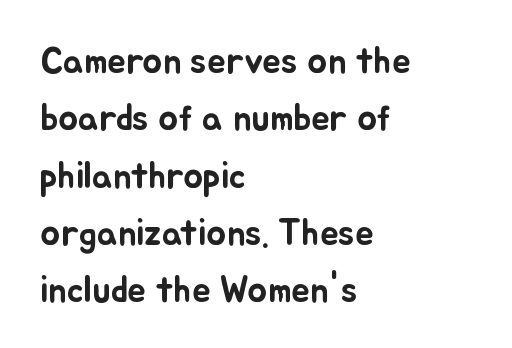
Any mark beneath the type? The region is blank. The letters stand upright; this is a roman face. Observe the ordinary spacing: letters are neighbours, not strangers. The face used here is proportionally spaced, like ordinary book or web type. The block of text has a typical density, with ordinary space between rows. The paragraph shown leans on its left margin.
